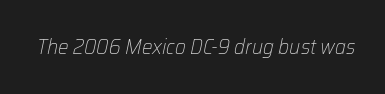
The image shows 21 px text type, italic (leaning right); set normal letter spacing, not underlined.
